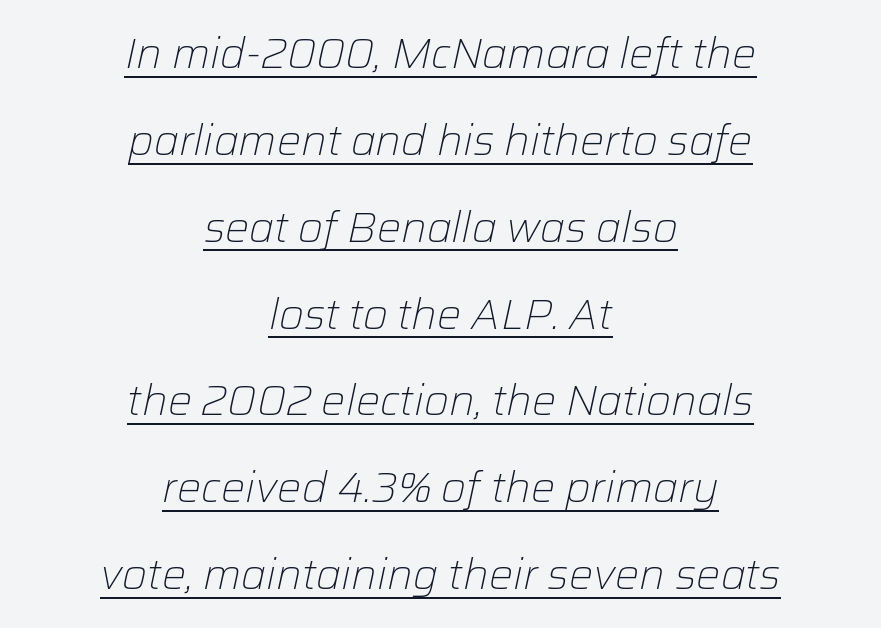
{"italic": "yes", "lean": "right", "slant_degrees": 12, "bold": "no", "weight": "light", "width": "normal", "stroke_contrast": "low", "x_height": "medium", "monospaced": "no", "underline": "yes", "align": "center", "line_spacing": "loose", "line_spacing_ratio": 2.02, "letter_spacing": "normal", "letter_spacing_em": 0.0, "glyph_px": 43}
